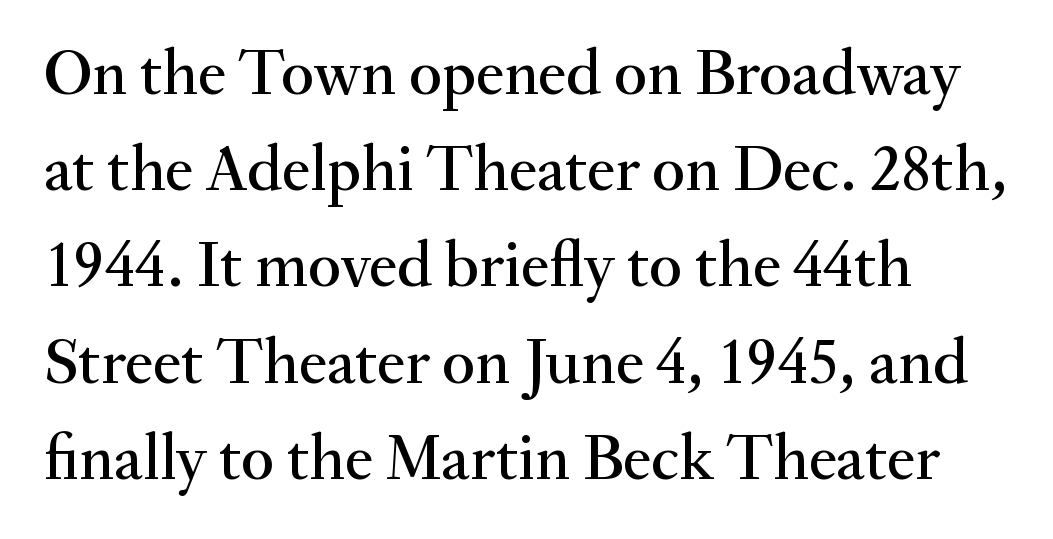
Q: Is the text italic (slanted)? A: No, it is upright.
Q: Is the typeface a serif or a sans-serif typeface? A: Serif.
Q: Is the text underlined? A: No.
Q: How is the paragraph aligned? A: Left-aligned.
Q: Is the spacing between letters normal or unusually wide? A: Normal.
Q: Is the spacing between lines tight, normal or loose? A: Normal.
Q: Width (condensed, normal, or wide)? A: Normal.
Q: Stroke contrast? A: Medium.
Q: x-height? A: Small.
Q: Monospaced? A: No.
